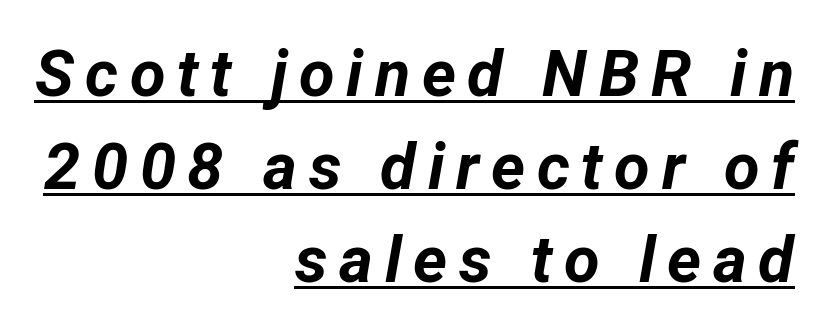
Q: Is the text bold? A: Yes.
Q: Is the text italic (slanted)? A: Yes, it leans right by about 12 degrees.
Q: Is the text underlined? A: Yes.
Q: How is the paragraph aligned? A: Right-aligned.
Q: Is the spacing between lines tight, normal or loose? A: Normal.
Q: Width (condensed, normal, or wide)? A: Normal.
Q: Stroke contrast? A: Low.
Q: x-height? A: Medium.
Q: Monospaced? A: No.
